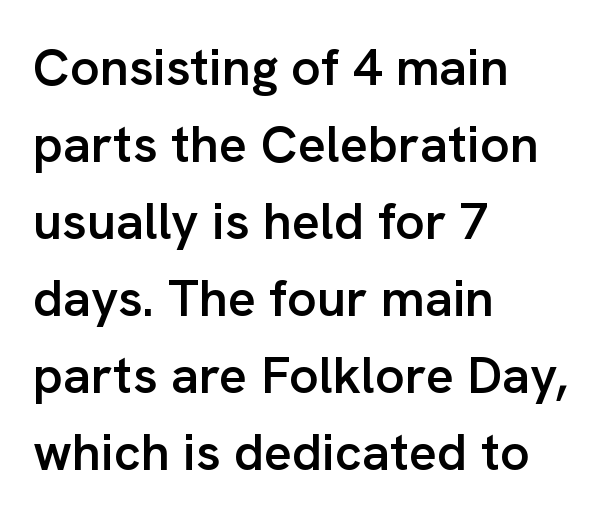
Q: Is the text bold? A: Semi-bold.
Q: Is the text italic (slanted)? A: No, it is upright.
Q: Is the typeface a serif or a sans-serif typeface? A: Sans-serif.
Q: Is the text underlined? A: No.
Q: How is the paragraph aligned? A: Left-aligned.
Q: Is the spacing between letters normal or unusually wide? A: Normal.
Q: Is the spacing between lines tight, normal or loose? A: Normal.
Q: Width (condensed, normal, or wide)? A: Normal.
Q: Stroke contrast? A: Low.
Q: x-height? A: Medium.
Q: Monospaced? A: No.
